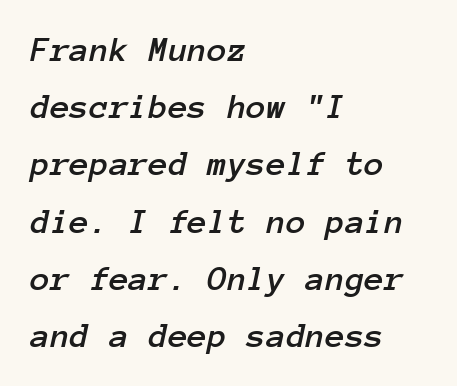
Q: Is the text italic (slanted)? A: Yes, it leans right by about 12 degrees.
Q: Is the text underlined? A: No.
Q: How is the paragraph aligned? A: Left-aligned.
Q: Is the spacing between letters normal or unusually wide? A: Normal.
Q: Is the spacing between lines tight, normal or loose? A: Normal.
Q: Width (condensed, normal, or wide)? A: Normal.
Q: Stroke contrast? A: Low.
Q: x-height? A: Medium.
Q: Monospaced? A: Yes.
